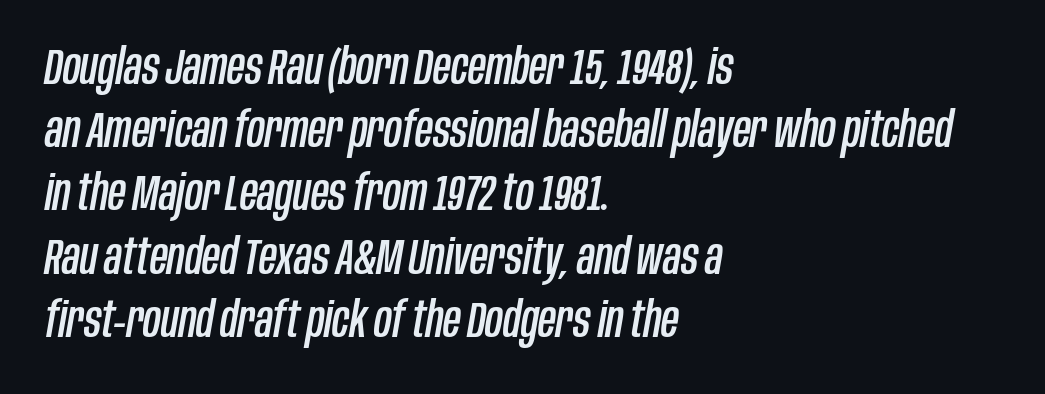
{"italic": "yes", "lean": "right", "slant_degrees": 10, "width": "condensed", "stroke_contrast": "low", "x_height": "large", "monospaced": "no", "underline": "no", "align": "left", "line_spacing": "normal", "line_spacing_ratio": 1.29, "letter_spacing": "normal", "letter_spacing_em": 0.0, "glyph_px": 49}
